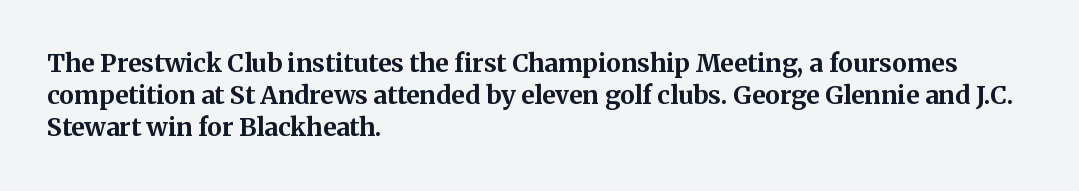
{"italic": "no", "bold": "yes", "underline": "no", "align": "left", "line_spacing": "normal", "line_spacing_ratio": 1.29, "letter_spacing": "normal", "letter_spacing_em": 0.0, "glyph_px": 25}
